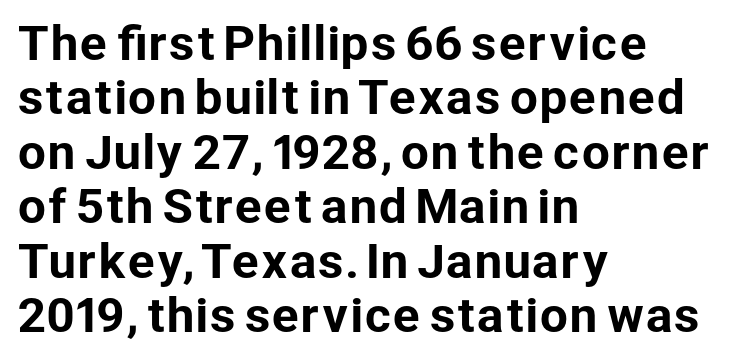
The face used here is proportionally spaced, like ordinary book or web type. Classification — sans serif. Posture: straight, roman, zero tilt. Compared with typical body copy, the letter spacing here is the same. Anything drawn beneath the words? Only blank space. Reading down the block, your eye returns to a fixed left position each line.
